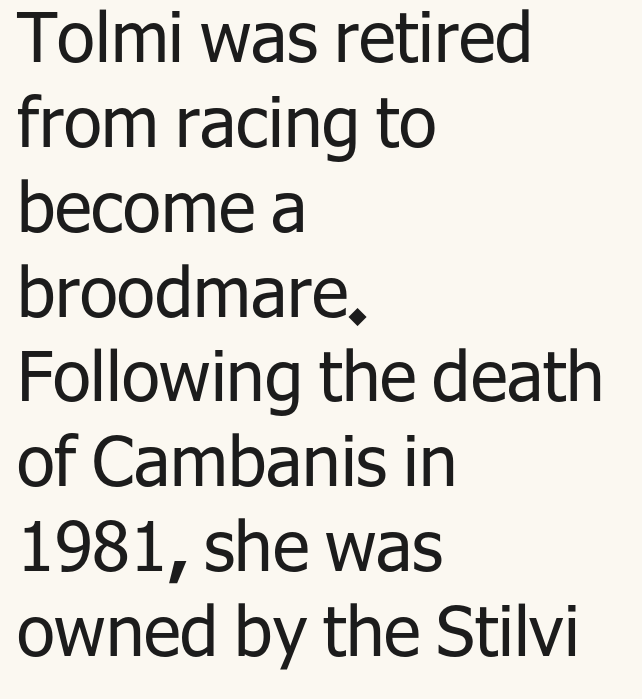
The typography opts for an upright posture over an oblique one. Observe the ordinary spacing: letters are neighbours, not strangers. Counters stay open thanks to moderate or lighter strokes. The words here are not underlined.
